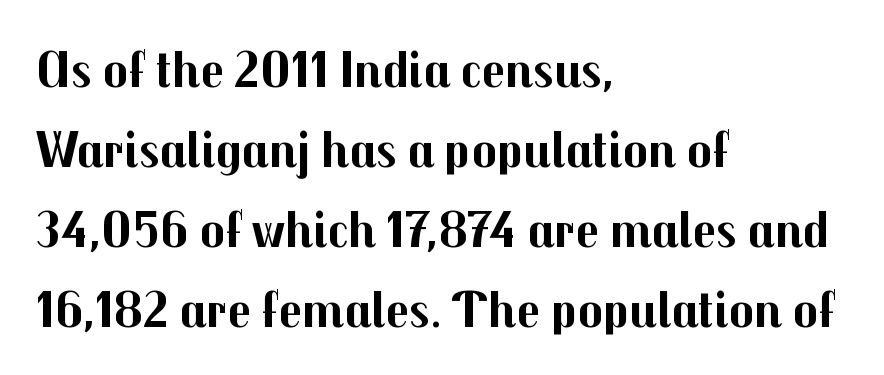
Q: Is the text bold? A: Yes.
Q: Is the text italic (slanted)? A: No, it is upright.
Q: Is the typeface a serif or a sans-serif typeface? A: Sans-serif.
Q: Is the text underlined? A: No.
Q: How is the paragraph aligned? A: Left-aligned.
Q: Is the spacing between letters normal or unusually wide? A: Normal.
Q: Is the spacing between lines tight, normal or loose? A: Normal.
Q: Width (condensed, normal, or wide)? A: Normal.
Q: Stroke contrast? A: Medium.
Q: x-height? A: Medium.
Q: Monospaced? A: No.
